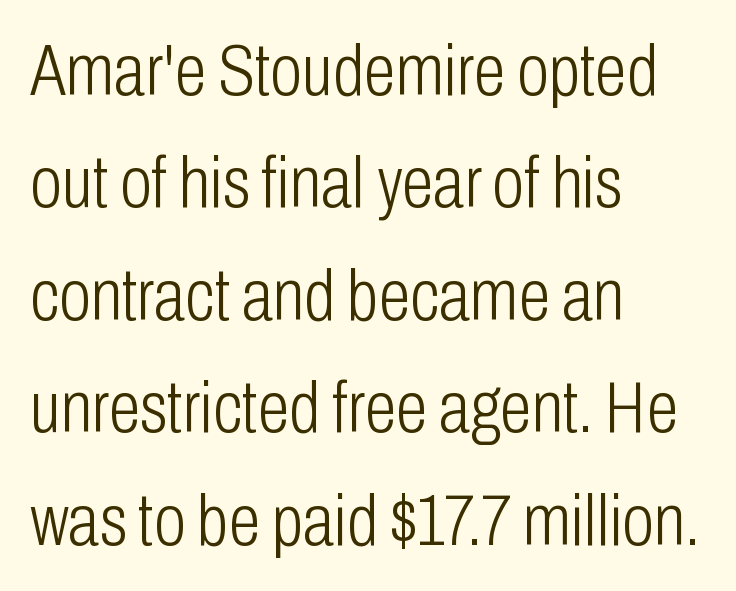
The image shows 73 px light, condensed sans-serif type, upright; set left-aligned, normal line spacing (1.54x), normal letter spacing, not underlined; low stroke contrast and a medium x-height.
